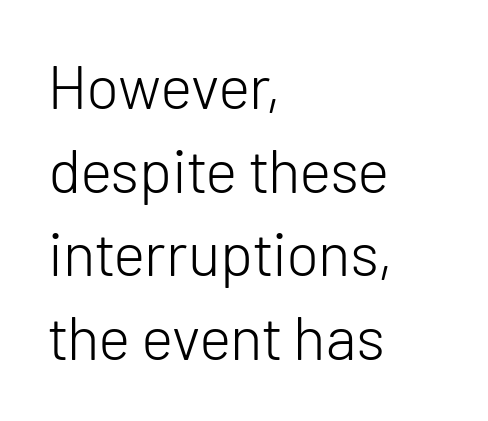
Where is the straight margin? On the left. A typesetter would call this proportional, since set widths differ per character. Is this a sans? Yes — the strokes have no serifs. Honestly, the row spacing looks completely unremarkable.
